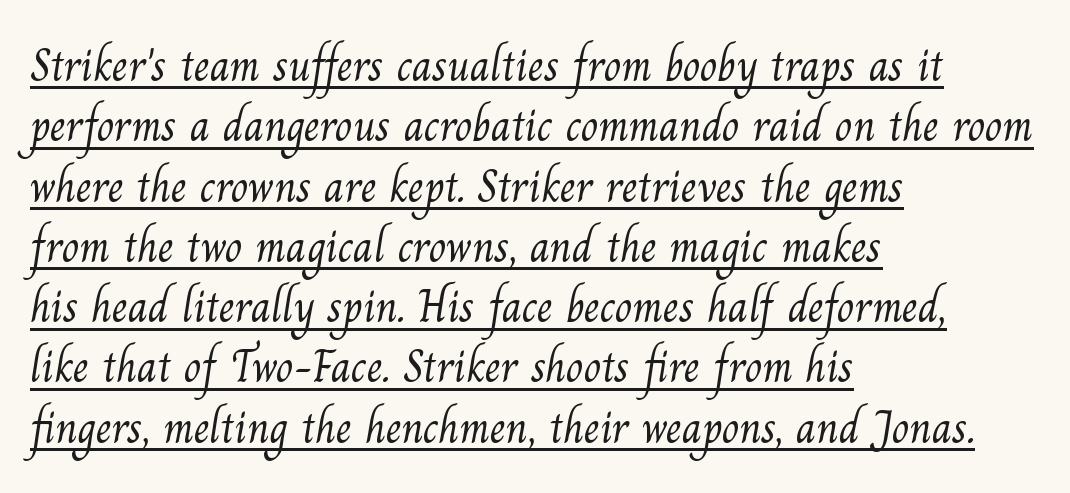
The image shows 45 px light serif type; set left-aligned, normal line spacing (1.34x), normal letter spacing, underlined; medium stroke contrast and a small x-height.
